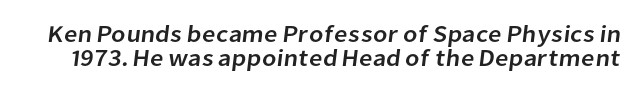
Tracking here is standard; glyphs follow each other at the usual distance. The rendering uses a small line-height, squeezing the rows. No word sits above an underline.
